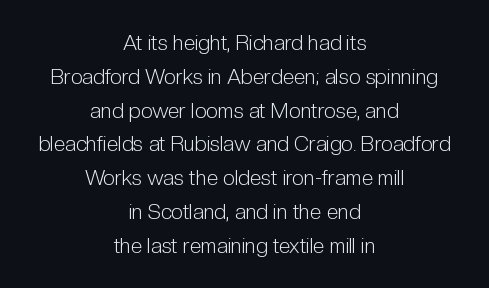
A quiet, ordinary-to-light weight characterises the typeface. Compared with typical paragraphs, the rows here are spaced about the same. This sample uses an upright cut, with every glyph sitting square on the baseline. The rendering positions every line midway between the sides. Any mark beneath the type? The region is blank. Letter spacing: default.
